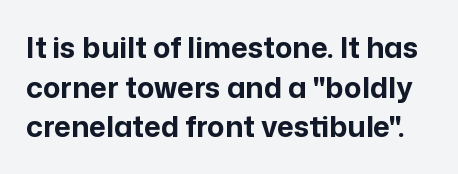
The image shows 29 px bold sans-serif type, upright; set normal line spacing (1.37x), normal letter spacing, not underlined; low stroke contrast and a medium x-height.
